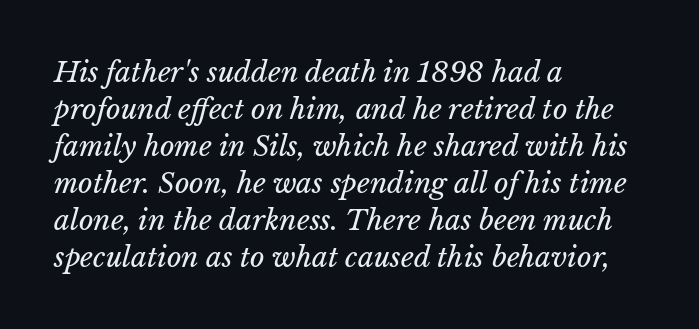
The image shows 28 px regular-weight type, italic (leaning right); set left-aligned, normal line spacing (1.32x), normal letter spacing, not underlined; low stroke contrast and a medium x-height.
